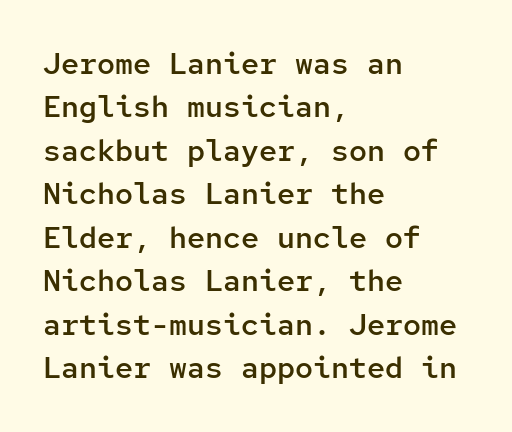
{"serif": "no", "italic": "no", "bold": "semi", "weight": "semibold", "width": "normal", "stroke_contrast": "low", "x_height": "medium", "monospaced": "yes", "underline": "no", "align": "left", "line_spacing": "normal", "line_spacing_ratio": 1.45, "letter_spacing": "normal", "letter_spacing_em": 0.0, "glyph_px": 30}
